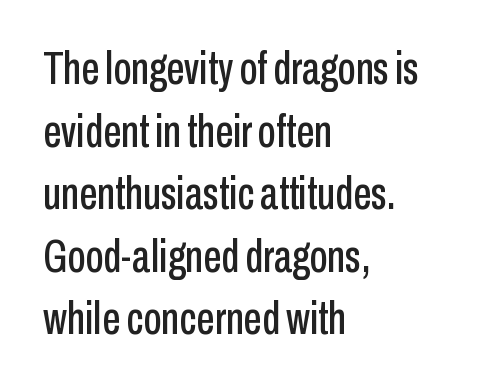
{"serif": "no", "italic": "no", "width": "condensed", "stroke_contrast": "low", "x_height": "medium", "monospaced": "no", "underline": "no", "align": "left", "line_spacing": "normal", "line_spacing_ratio": 1.36, "letter_spacing": "normal", "letter_spacing_em": 0.0, "glyph_px": 46}
